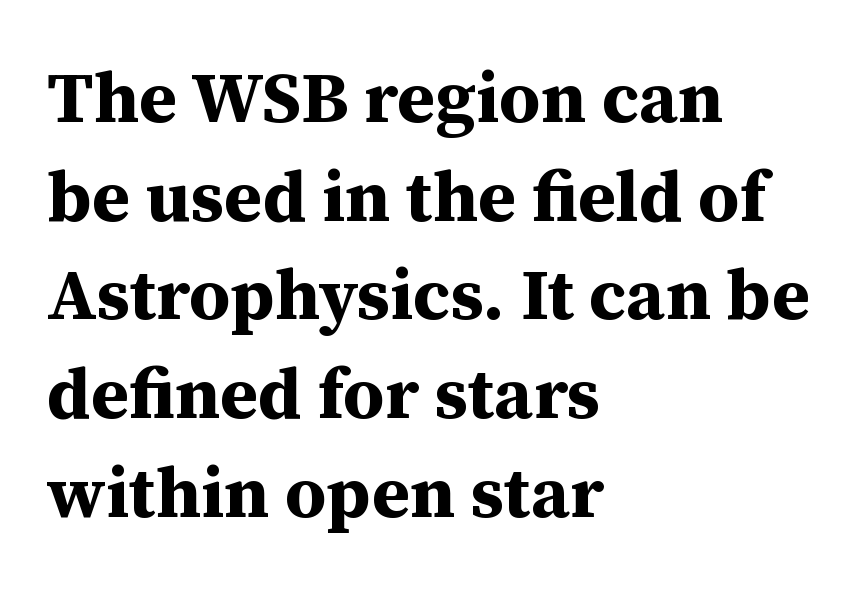
Q: Is the text bold? A: Yes.
Q: Is the text italic (slanted)? A: No, it is upright.
Q: Is the typeface a serif or a sans-serif typeface? A: Serif.
Q: Is the text underlined? A: No.
Q: How is the paragraph aligned? A: Left-aligned.
Q: Is the spacing between letters normal or unusually wide? A: Normal.
Q: Is the spacing between lines tight, normal or loose? A: Normal.
Q: Width (condensed, normal, or wide)? A: Normal.
Q: Stroke contrast? A: Medium.
Q: x-height? A: Medium.
Q: Monospaced? A: No.
